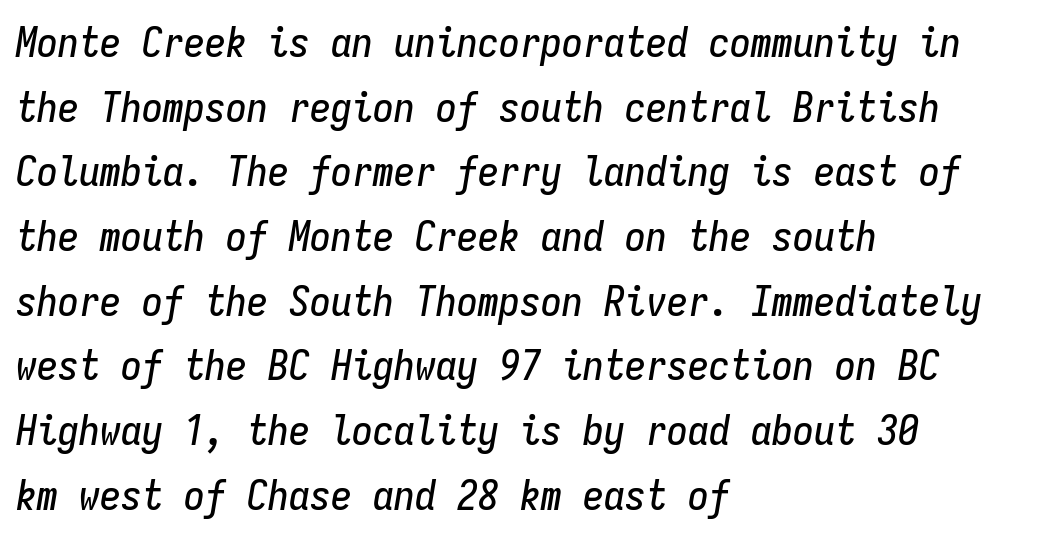
Q: Is the text italic (slanted)? A: Yes, it leans right by about 9 degrees.
Q: Is the text underlined? A: No.
Q: How is the paragraph aligned? A: Left-aligned.
Q: Is the spacing between letters normal or unusually wide? A: Normal.
Q: Is the spacing between lines tight, normal or loose? A: Normal.
Q: Width (condensed, normal, or wide)? A: Condensed.
Q: Stroke contrast? A: Low.
Q: x-height? A: Medium.
Q: Monospaced? A: Yes.
